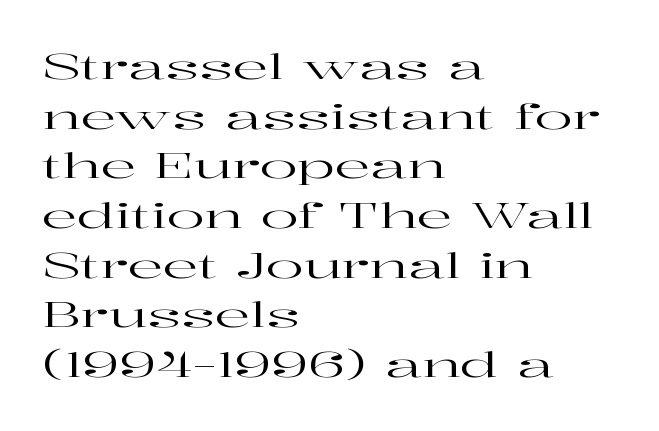
The space between consecutive lines is moderate. This sample uses an upright cut, with every glyph sitting square on the baseline. Characters follow at the spacing the type designer built in. You can tell from the footed stems that serif type was used.
